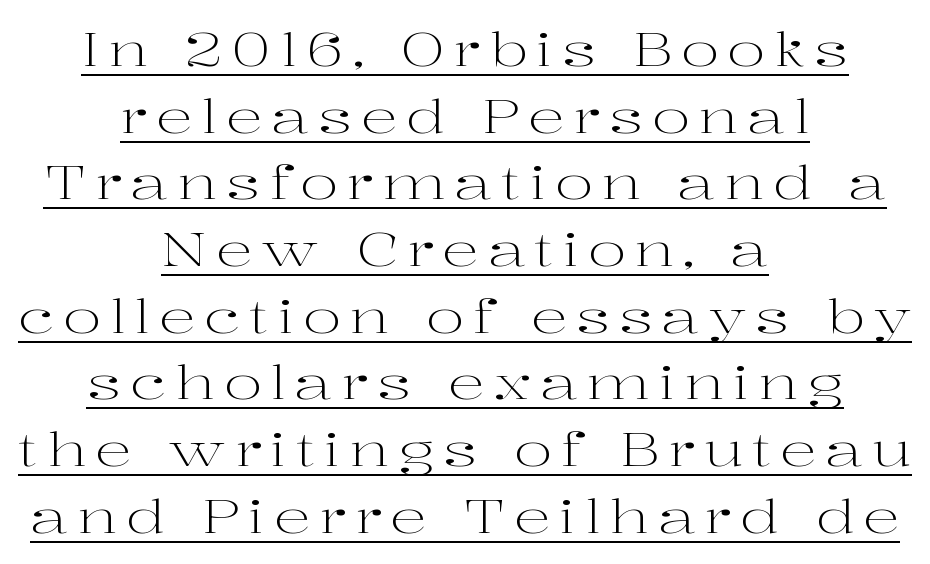
{"serif": "yes", "italic": "no", "bold": "no", "weight": "light", "width": "wide", "stroke_contrast": "high", "x_height": "medium", "monospaced": "no", "underline": "yes", "align": "center", "line_spacing": "normal", "line_spacing_ratio": 1.45, "glyph_px": 46}
